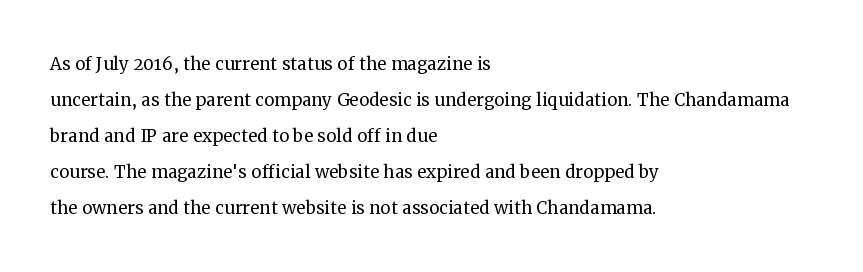
Q: Is the text bold? A: No.
Q: Is the text italic (slanted)? A: No, it is upright.
Q: Is the text underlined? A: No.
Q: How is the paragraph aligned? A: Left-aligned.
Q: Is the spacing between letters normal or unusually wide? A: Normal.
Q: Is the spacing between lines tight, normal or loose? A: Normal.
